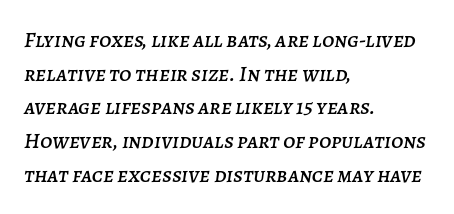
Descenders are the only things crossing below the line. The designer left line spacing at the default. The axis of the letterforms is tilted away from vertical. Tracking here is standard; glyphs follow each other at the usual distance. All the whitespace from short lines collects on the right.
